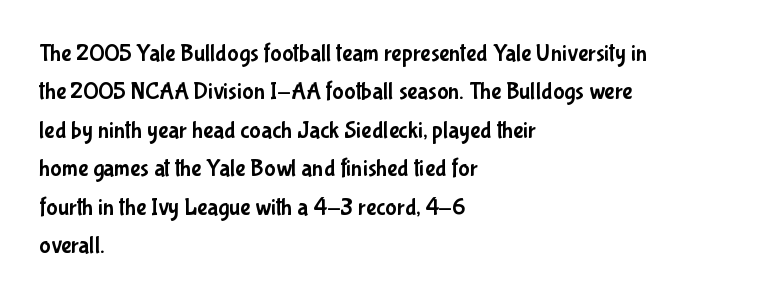
The image shows 24 px text type, upright; set left-aligned, normal line spacing (1.6x), normal letter spacing, not underlined.
